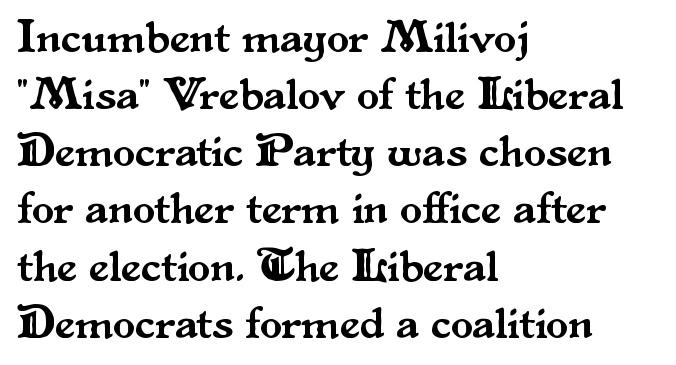
The image shows 45 px serif type, upright; set left-aligned, normal line spacing (1.27x), normal letter spacing, not underlined; medium stroke contrast and a small x-height.
